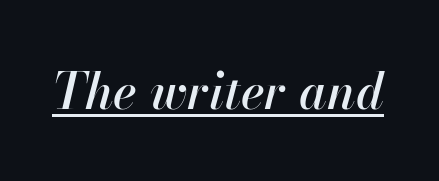
{"italic": "yes", "lean": "right", "slant_degrees": 13, "width": "normal", "stroke_contrast": "high", "x_height": "small", "monospaced": "no", "underline": "yes", "letter_spacing": "normal", "letter_spacing_em": 0.0, "glyph_px": 50}
